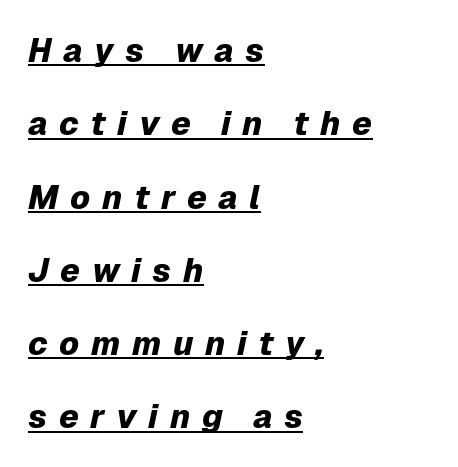
{"italic": "yes", "lean": "right", "slant_degrees": 12, "bold": "yes", "weight": "heavy", "width": "normal", "stroke_contrast": "low", "x_height": "medium", "monospaced": "no", "underline": "yes", "align": "left", "line_spacing": "loose", "line_spacing_ratio": 2.22, "letter_spacing": "wide", "letter_spacing_em": 0.35, "glyph_px": 33}
